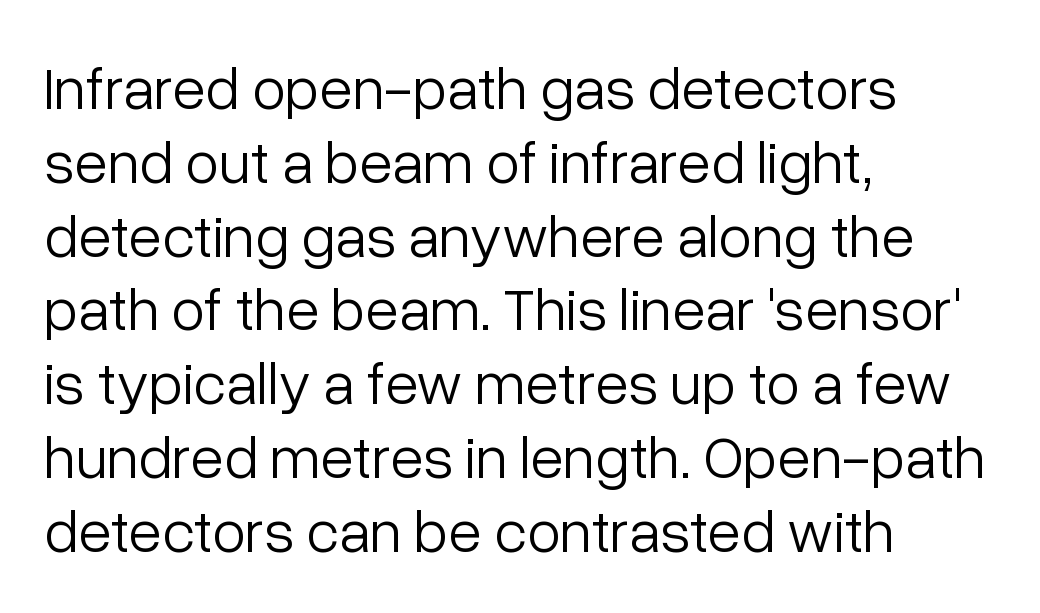
You could not count columns in this text — the font is proportionally spaced. Think standard paragraph weight, or any step lighter than that. I'd call this a sans setting — the letters go barefoot. Leftover space on each line is placed entirely after the last word.
